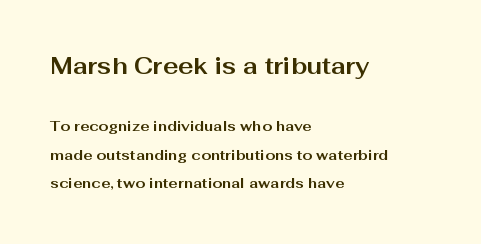
Q: Is the text bold? A: Yes.
Q: Is the text italic (slanted)? A: No, it is upright.
Q: Is the text underlined? A: No.
Q: How is the paragraph aligned? A: Left-aligned.
Q: Is the spacing between letters normal or unusually wide? A: Normal.
Q: Is the spacing between lines tight, normal or loose? A: Loose.
Q: Which block of text is set in a larger size, the first (top) or the second (bottom)? A: The first (top) one.
